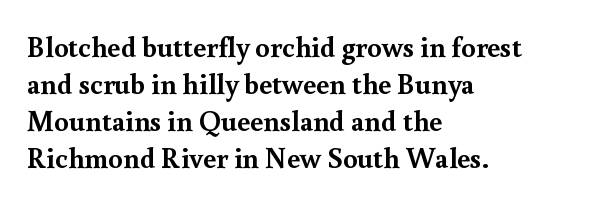
{"serif": "yes", "italic": "no", "bold": "yes", "weight": "semibold", "width": "normal", "x_height": "small", "monospaced": "no", "underline": "no", "align": "left", "line_spacing": "normal", "line_spacing_ratio": 1.28, "letter_spacing": "normal", "letter_spacing_em": 0.0, "glyph_px": 29}
